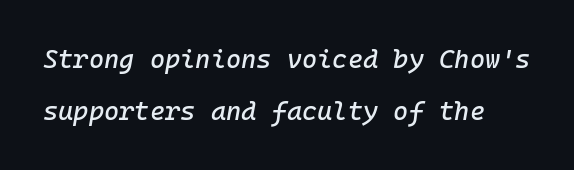
The image shows 26 px text type, italic (leaning right); set loose line spacing (1.99x), normal letter spacing, not underlined.
